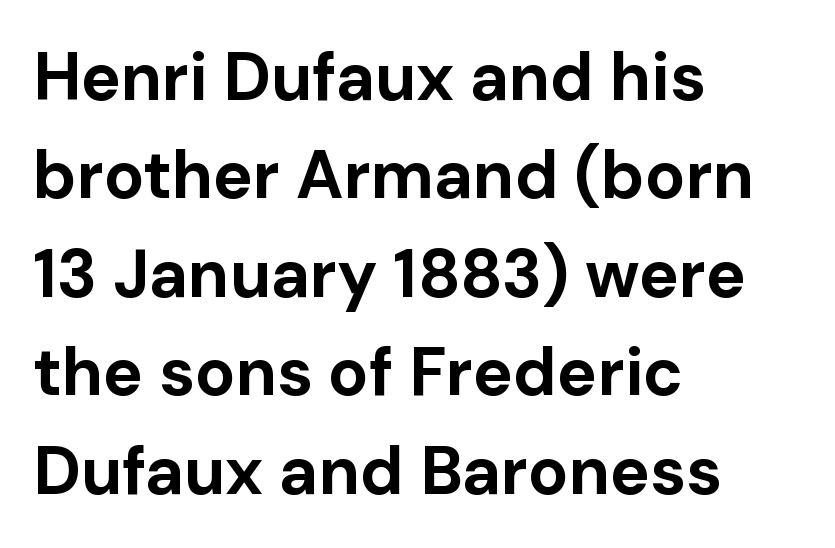
Q: Is the text bold? A: Yes.
Q: Is the text italic (slanted)? A: No, it is upright.
Q: Is the typeface a serif or a sans-serif typeface? A: Sans-serif.
Q: Is the text underlined? A: No.
Q: How is the paragraph aligned? A: Left-aligned.
Q: Is the spacing between letters normal or unusually wide? A: Normal.
Q: Is the spacing between lines tight, normal or loose? A: Normal.
Q: Width (condensed, normal, or wide)? A: Normal.
Q: Stroke contrast? A: Low.
Q: x-height? A: Medium.
Q: Monospaced? A: No.
